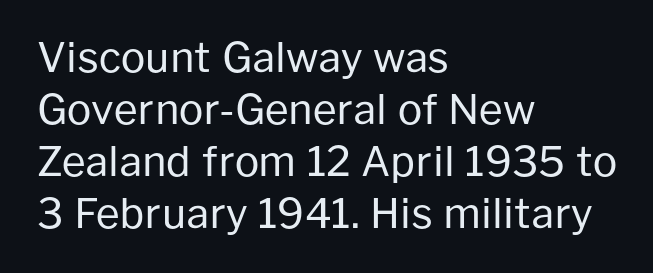
Unmarked baselines from the first word to the last. Students, note that the glyphs here touch the page at normal intervals. Ordinary non-slanted type is in use. A classic flush-left, rag-right setting is used for this passage. Do the characters align in a grid? No, the font is proportional. The face used here is a sans, in the tradition of grotesques and geometrics.
